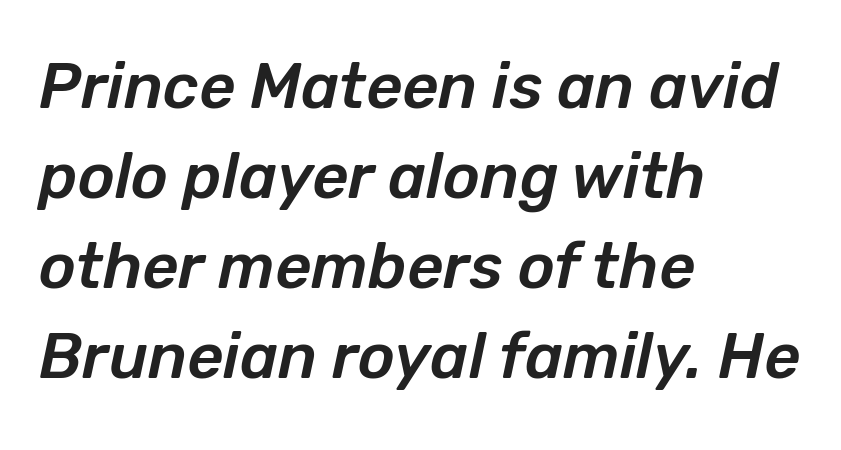
Varying glyph widths throughout — classic text-font behaviour. Tracking here is standard; glyphs follow each other at the usual distance. Characters are canted at an angle relative to the baseline's perpendicular. The paragraph has a hard left edge and a soft right edge. No word sits above an underline.
